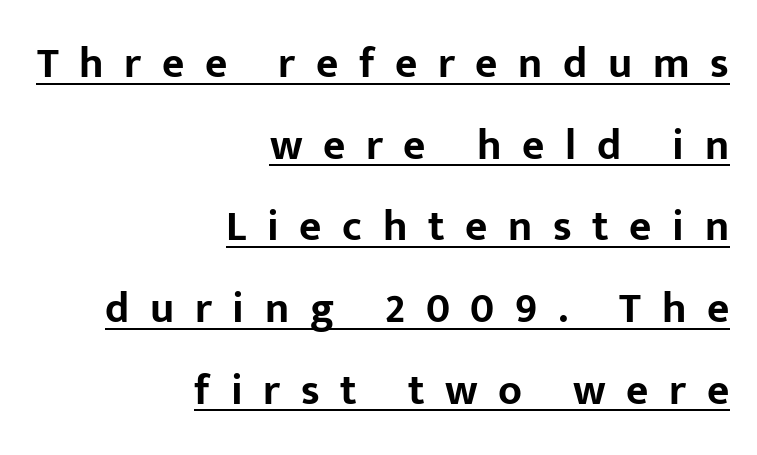
The vertical gap from one line to the next is large. Spacing verdict: proportional, widths tailored to each character. Strokes here are thick enough to call this a true bold. The rendering uses the underline text-decoration.
